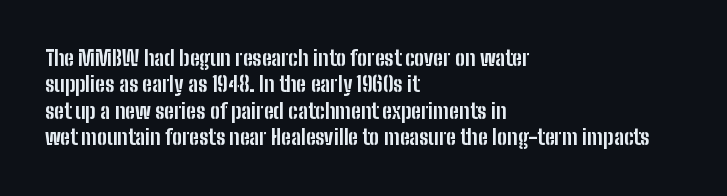
{"italic": "no", "bold": "yes", "underline": "no", "align": "left", "line_spacing": "normal", "line_spacing_ratio": 1.26, "letter_spacing": "normal", "letter_spacing_em": 0.0, "glyph_px": 21}
